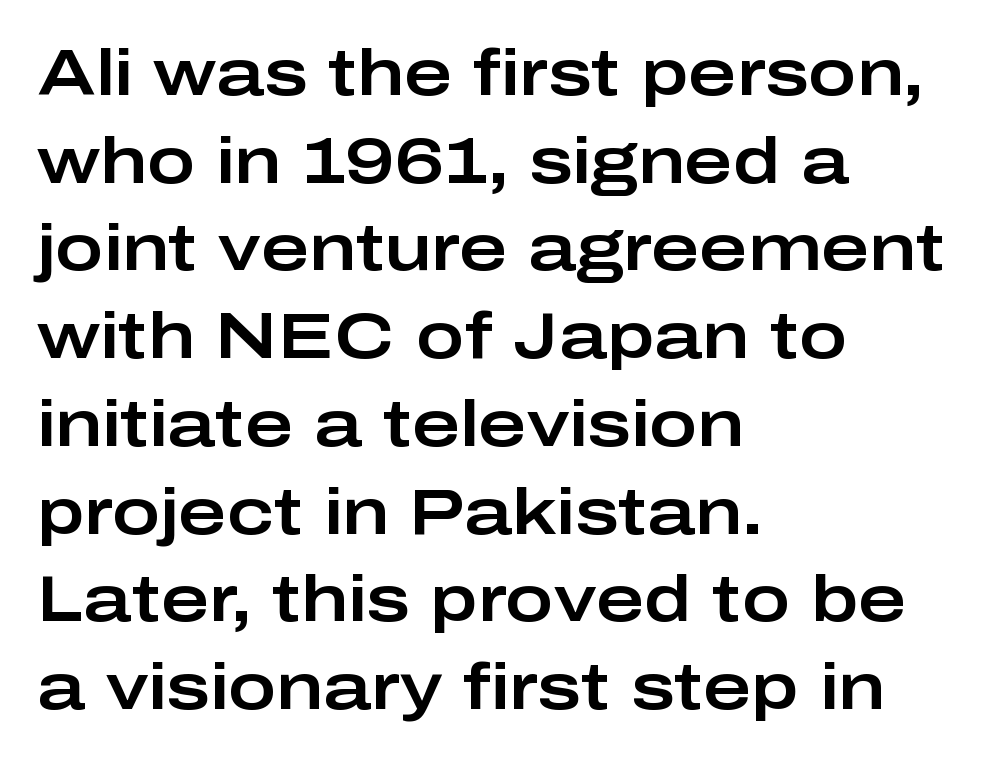
The font's upright variant was chosen for this text. Alignment: flush left. The letters carry no serifs — their stems end cleanly without finishing strokes. The line texture is even and compact thanks to regular tracking.
